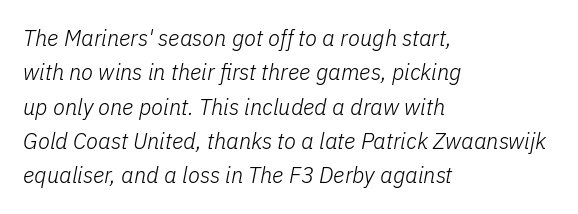
The image shows 22 px text type, italic (leaning right); set left-aligned, normal line spacing (1.56x), normal letter spacing, not underlined.
